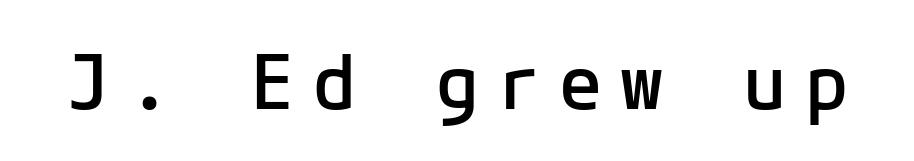
Q: Is the text bold? A: Semi-bold.
Q: Is the text italic (slanted)? A: No, it is upright.
Q: Is the typeface a serif or a sans-serif typeface? A: Sans-serif.
Q: Is the text underlined? A: No.
Q: Is the spacing between letters normal or unusually wide? A: Unusually wide.
Q: Width (condensed, normal, or wide)? A: Normal.
Q: Stroke contrast? A: Low.
Q: x-height? A: Medium.
